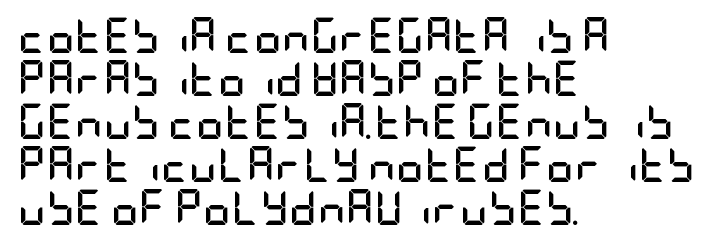
{"serif": "no", "italic": "no", "bold": "yes", "weight": "semibold", "width": "condensed", "stroke_contrast": "low", "x_height": "large", "underline": "no", "align": "left", "line_spacing_ratio": 1.23, "letter_spacing": "normal", "letter_spacing_em": 0.0, "glyph_px": 35}
